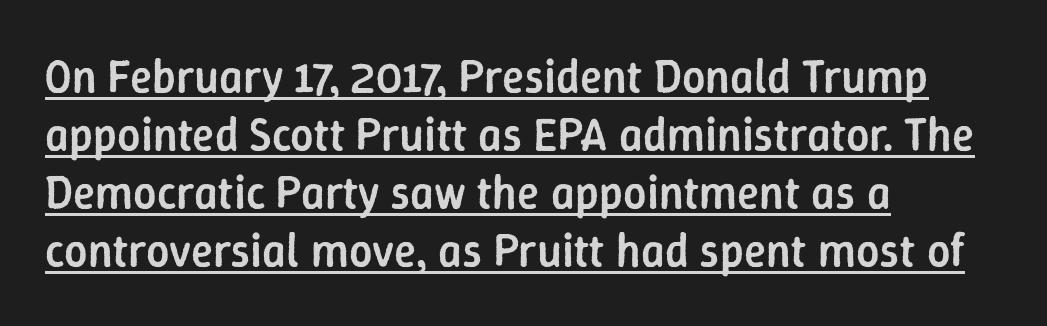
The image shows 46 px semibold sans-serif type, upright; set left-aligned, normal line spacing (1.26x), normal letter spacing, underlined; low stroke contrast and a medium x-height.
